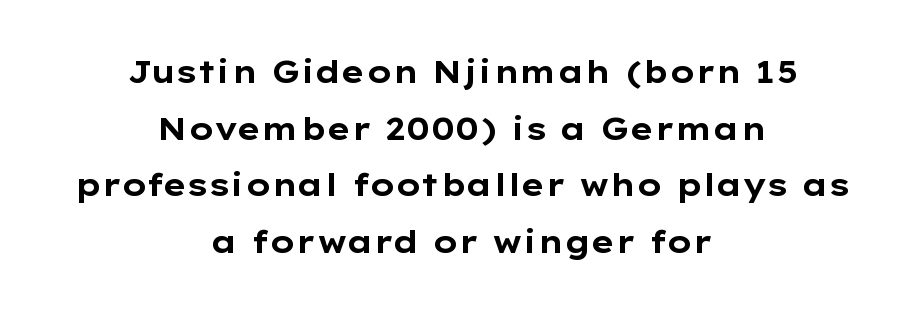
The image shows 31 px bold, wide sans-serif type, upright; set centered, line spacing 1.83x, normal letter spacing, not underlined; low stroke contrast and a medium x-height.
